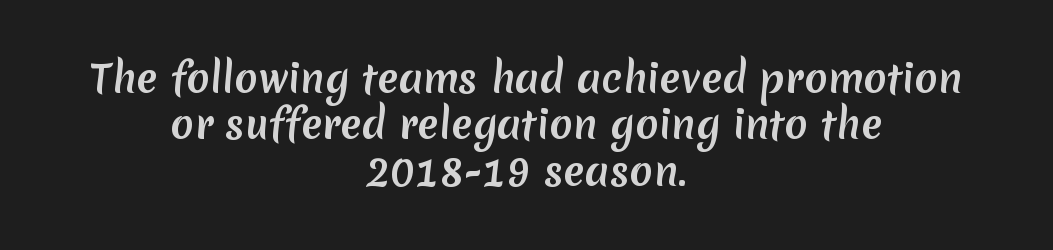
{"serif": "no", "width": "normal", "stroke_contrast": "medium", "x_height": "medium", "monospaced": "no", "underline": "no", "align": "center", "line_spacing_ratio": 1.19, "letter_spacing": "normal", "letter_spacing_em": 0.0, "glyph_px": 39}
